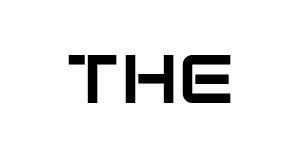
{"serif": "no", "italic": "no", "width": "normal", "stroke_contrast": "low", "x_height": "large", "monospaced": "no", "underline": "no", "letter_spacing": "normal", "letter_spacing_em": 0.0, "glyph_px": 68}
